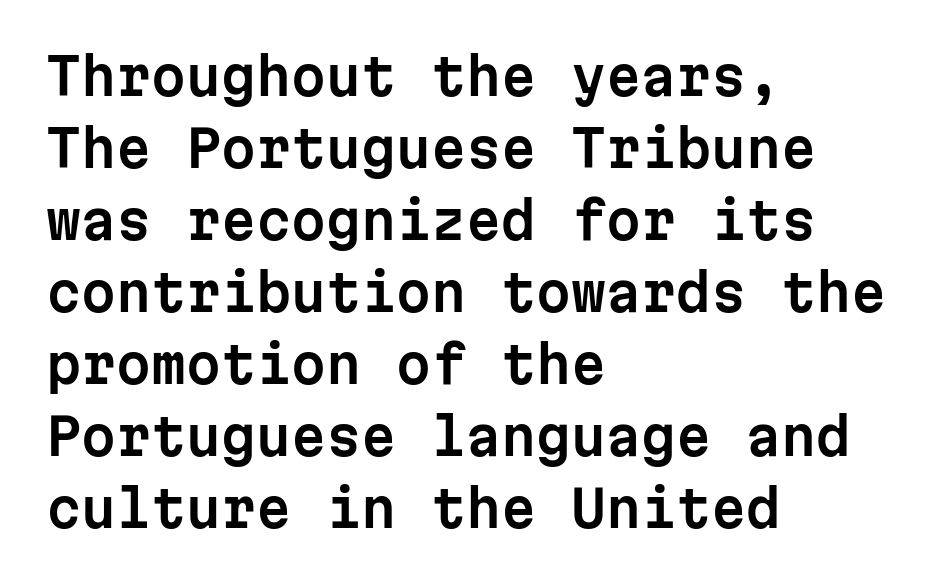
This rendering uses left alignment, leaving the right contour irregular. Monospaced: the letters line up in strict vertical columns. Grotesque or geometric, the face here clearly has no serifs. Plain, unruled lines of type. In terms of letterspacing, this is plain default setting. The rows are spaced the way most documents space them.
